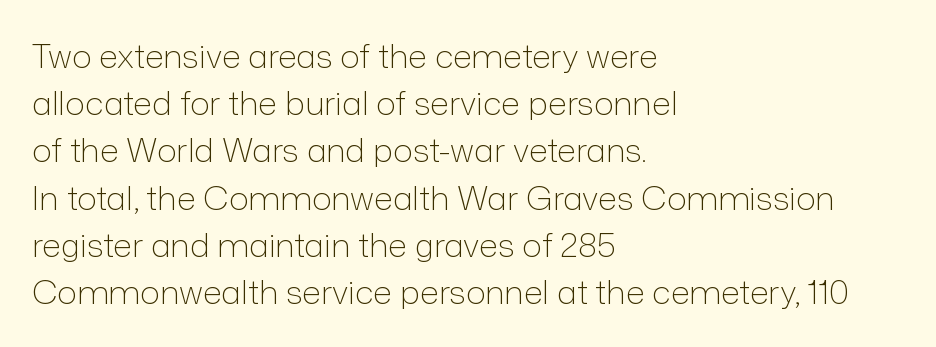
Q: Is the text bold? A: No.
Q: Is the text italic (slanted)? A: No, it is upright.
Q: Is the typeface a serif or a sans-serif typeface? A: Sans-serif.
Q: Is the text underlined? A: No.
Q: How is the paragraph aligned? A: Left-aligned.
Q: Is the spacing between letters normal or unusually wide? A: Normal.
Q: Is the spacing between lines tight, normal or loose? A: Normal.
Q: Width (condensed, normal, or wide)? A: Normal.
Q: Stroke contrast? A: Low.
Q: x-height? A: Medium.
Q: Monospaced? A: No.
